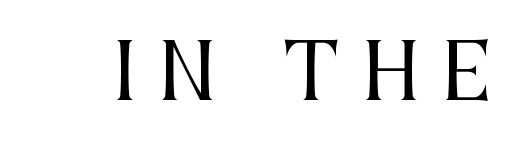
No heavy texture on the line: the type isn't bold. These lines are rendered in a variable-pitch font. Ascenders rise straight up at ninety degrees. How are the letters spaced? Widely, with obvious added tracking.
